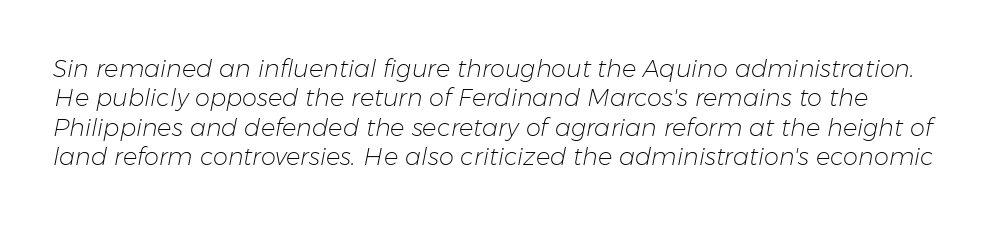
Just letters on the line, the space beneath them empty. The specimen reads as italic at a glance. The letterforms sit shoulder to shoulder at normal distance. Weight: not bold — regular or lighter.
